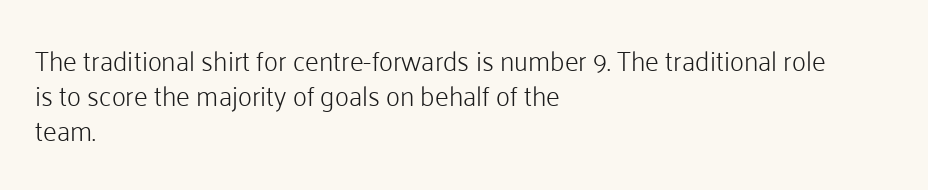
{"italic": "no", "bold": "no", "underline": "no", "align": "left", "line_spacing": "normal", "line_spacing_ratio": 1.29, "letter_spacing": "normal", "letter_spacing_em": 0.0, "glyph_px": 27}
